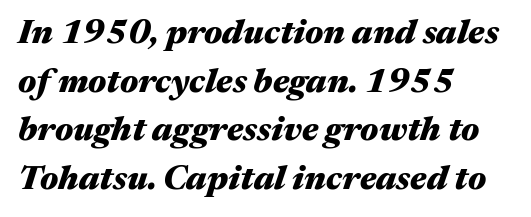
Q: Is the text bold? A: Yes.
Q: Is the text italic (slanted)? A: Yes, it leans right by about 17 degrees.
Q: Is the text underlined? A: No.
Q: How is the paragraph aligned? A: Left-aligned.
Q: Is the spacing between letters normal or unusually wide? A: Normal.
Q: Is the spacing between lines tight, normal or loose? A: Normal.
Q: Width (condensed, normal, or wide)? A: Wide.
Q: Stroke contrast? A: Medium.
Q: x-height? A: Medium.
Q: Monospaced? A: No.
